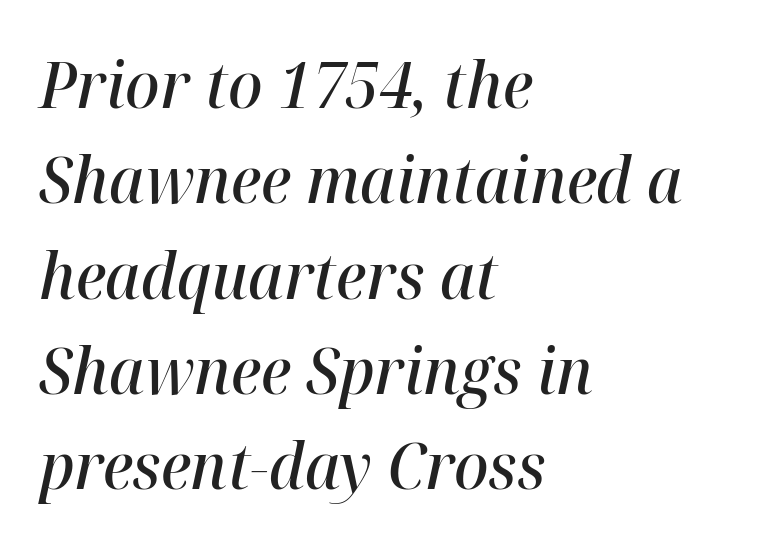
Q: Is the text bold? A: Semi-bold.
Q: Is the text italic (slanted)? A: Yes, it leans right by about 12 degrees.
Q: Is the text underlined? A: No.
Q: How is the paragraph aligned? A: Left-aligned.
Q: Is the spacing between letters normal or unusually wide? A: Normal.
Q: Is the spacing between lines tight, normal or loose? A: Normal.
Q: Width (condensed, normal, or wide)? A: Normal.
Q: Stroke contrast? A: High.
Q: x-height? A: Medium.
Q: Monospaced? A: No.
